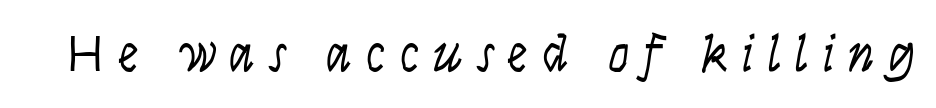
Q: Is the text bold? A: No.
Q: Is the text italic (slanted)? A: Yes, it leans right by about 9 degrees.
Q: Is the text underlined? A: No.
Q: Is the spacing between letters normal or unusually wide? A: Unusually wide.
Q: Width (condensed, normal, or wide)? A: Condensed.
Q: Stroke contrast? A: Low.
Q: x-height? A: Large.
Q: Monospaced? A: No.
